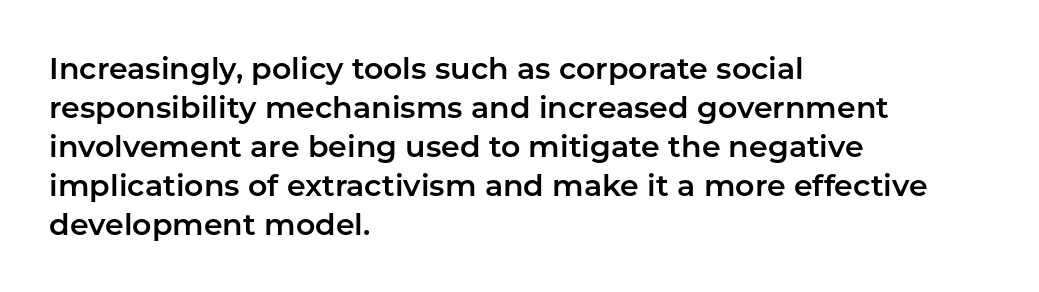
The image shows 30 px sans-serif type, upright; set left-aligned, normal line spacing (1.3x), normal letter spacing, not underlined; low stroke contrast and a medium x-height.
